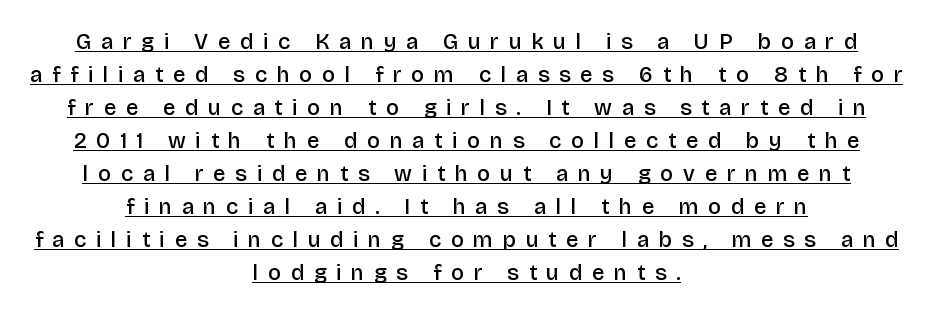
The image shows 22 px text type, upright; set centered, normal line spacing (1.5x), unusually wide letter spacing (+0.45 em), underlined.
